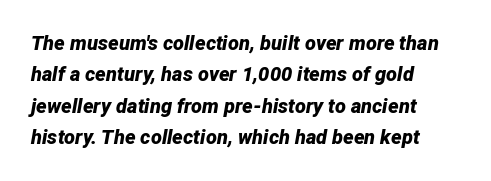
The image shows 20 px bold type, italic (leaning right); set left-aligned, normal line spacing (1.57x), normal letter spacing, not underlined.
